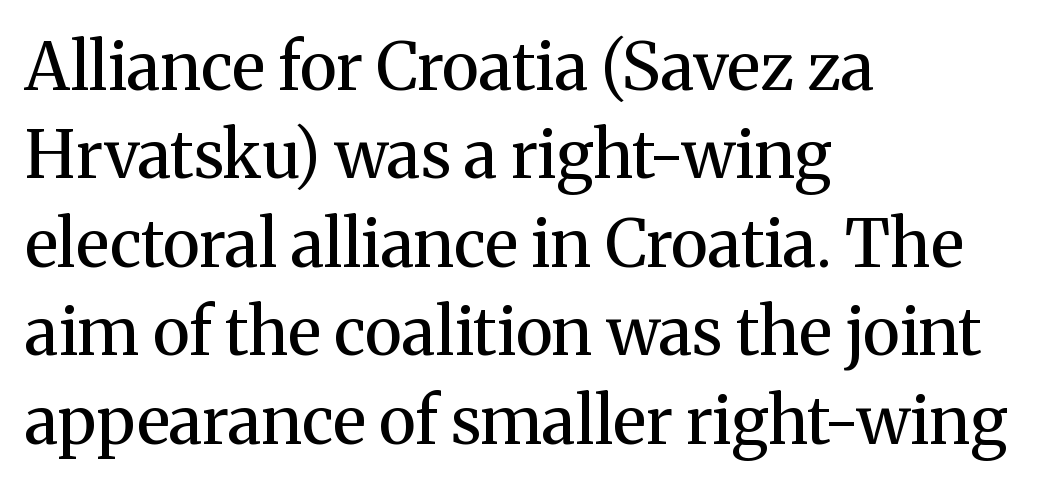
{"serif": "yes", "italic": "no", "bold": "no", "weight": "regular", "width": "normal", "stroke_contrast": "medium", "x_height": "medium", "monospaced": "no", "underline": "no", "align": "left", "line_spacing": "normal", "line_spacing_ratio": 1.34, "letter_spacing": "normal", "letter_spacing_em": 0.0, "glyph_px": 66}
